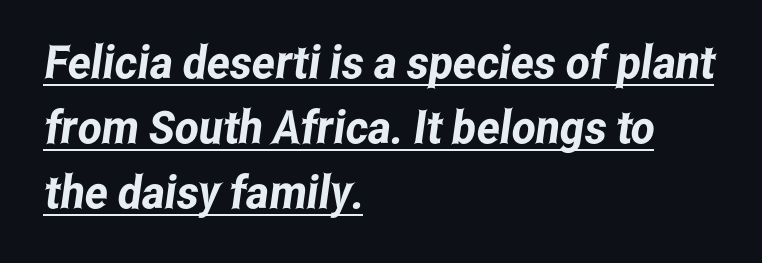
Q: Is the typeface a serif or a sans-serif typeface? A: Sans-serif.
Q: Is the text underlined? A: Yes.
Q: How is the paragraph aligned? A: Left-aligned.
Q: Is the spacing between letters normal or unusually wide? A: Normal.
Q: Is the spacing between lines tight, normal or loose? A: Normal.
Q: Width (condensed, normal, or wide)? A: Condensed.
Q: Stroke contrast? A: Low.
Q: x-height? A: Medium.
Q: Monospaced? A: No.
